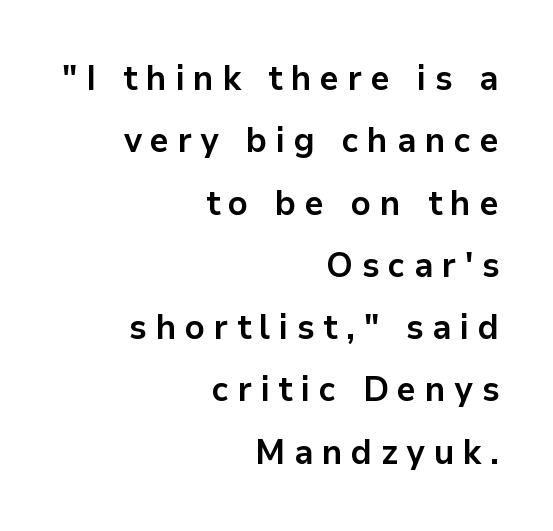
Q: Is the text bold? A: Yes.
Q: Is the text italic (slanted)? A: No, it is upright.
Q: Is the typeface a serif or a sans-serif typeface? A: Sans-serif.
Q: Is the text underlined? A: No.
Q: How is the paragraph aligned? A: Right-aligned.
Q: Is the spacing between letters normal or unusually wide? A: Unusually wide.
Q: Width (condensed, normal, or wide)? A: Normal.
Q: Stroke contrast? A: Low.
Q: x-height? A: Medium.
Q: Monospaced? A: No.
